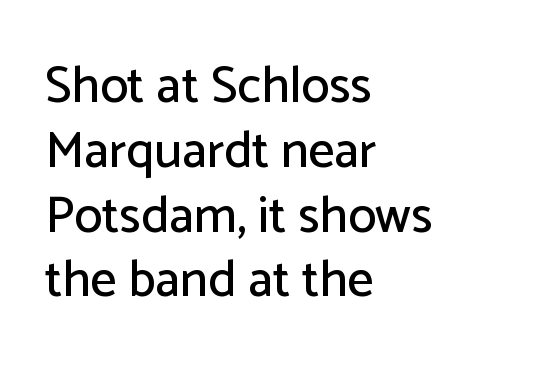
The passage shown has conventional tracking throughout. A typesetter would mark this as roman, not italic. No word sits above an underline. Unlike a traditional serif, this face leaves its strokes unadorned. Typeset ragged right — the left edge is the straight one.
